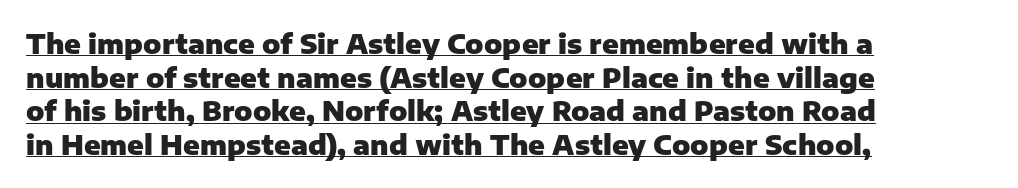
{"italic": "no", "bold": "yes", "underline": "yes", "align": "left", "line_spacing": "normal", "line_spacing_ratio": 1.25, "letter_spacing": "normal", "letter_spacing_em": 0.0, "glyph_px": 27}
